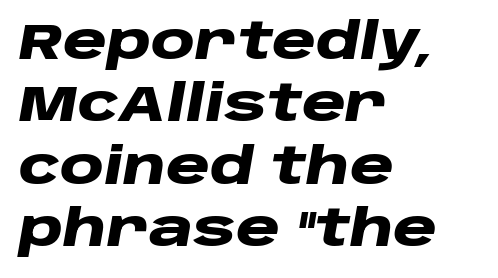
The image shows 50 px heavy, wide type, italic (leaning right); set left-aligned, normal line spacing (1.25x), normal letter spacing, not underlined; low stroke contrast and a large x-height.
